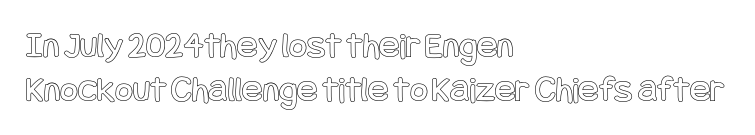
Q: Is the text italic (slanted)? A: No, it is upright.
Q: Is the text underlined? A: No.
Q: How is the paragraph aligned? A: Left-aligned.
Q: Is the spacing between letters normal or unusually wide? A: Normal.
Q: Is the spacing between lines tight, normal or loose? A: Tight.
Q: Width (condensed, normal, or wide)? A: Condensed.
Q: x-height? A: Large.
